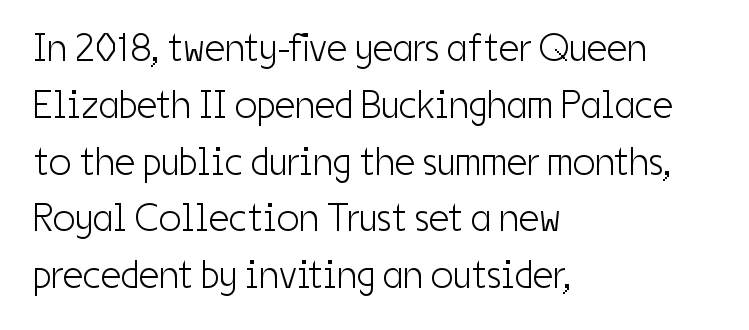
The image shows 40 px light, condensed sans-serif type, upright; set left-aligned, normal line spacing (1.42x), normal letter spacing, not underlined; low stroke contrast and a medium x-height.
